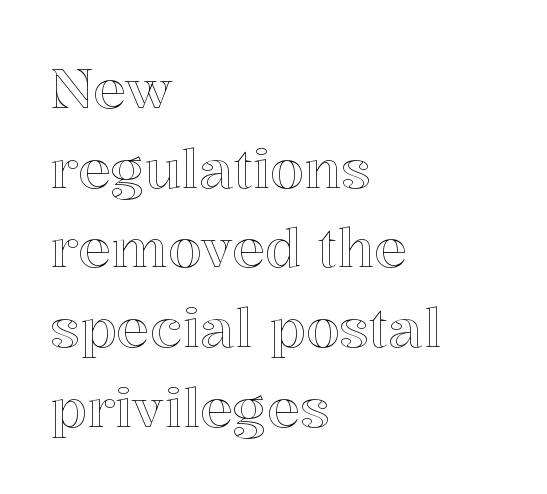
{"italic": "no", "width": "normal", "x_height": "medium", "monospaced": "no", "underline": "no", "align": "left", "line_spacing": "normal", "line_spacing_ratio": 1.45, "letter_spacing": "normal", "letter_spacing_em": 0.0, "glyph_px": 55}
